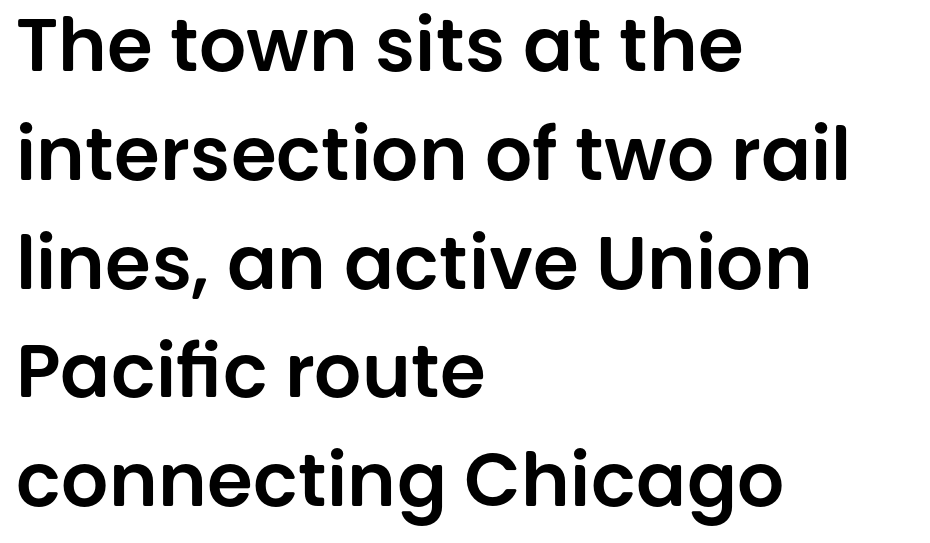
{"serif": "no", "italic": "no", "width": "normal", "stroke_contrast": "low", "x_height": "large", "monospaced": "no", "underline": "no", "align": "left", "line_spacing": "normal", "line_spacing_ratio": 1.47, "letter_spacing": "normal", "letter_spacing_em": 0.0, "glyph_px": 74}
